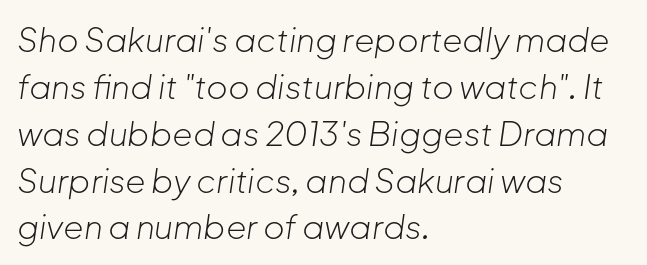
{"italic": "yes", "lean": "right", "slant_degrees": 8, "bold": "no", "weight": "light", "width": "normal", "stroke_contrast": "low", "x_height": "medium", "monospaced": "no", "underline": "no", "align": "left", "line_spacing": "normal", "line_spacing_ratio": 1.42, "letter_spacing": "normal", "letter_spacing_em": 0.0, "glyph_px": 33}
